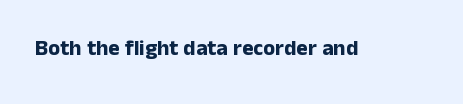
The image shows 22 px bold type, upright; set normal letter spacing, not underlined.
